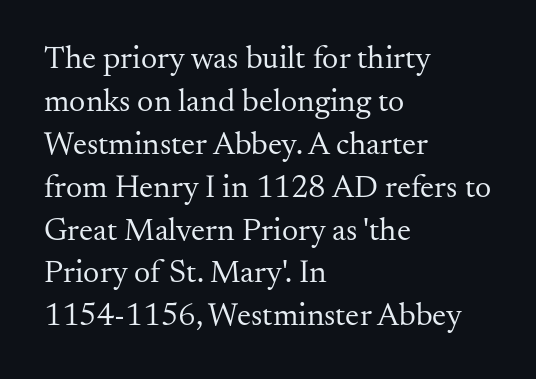
The image shows 32 px regular-weight serif type, upright; set left-aligned, normal line spacing (1.34x), normal letter spacing, not underlined; medium stroke contrast and a small x-height.
